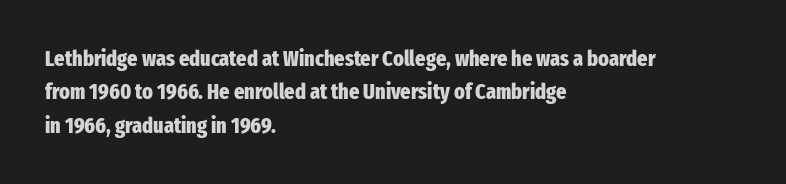
{"italic": "no", "bold": "yes", "underline": "no", "align": "left", "line_spacing": "normal", "line_spacing_ratio": 1.52, "letter_spacing": "normal", "letter_spacing_em": 0.0, "glyph_px": 22}
